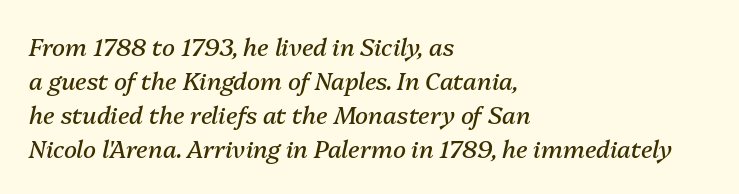
The image shows 24 px text type, italic (leaning right); set left-aligned, normal line spacing (1.41x), normal letter spacing, not underlined.
